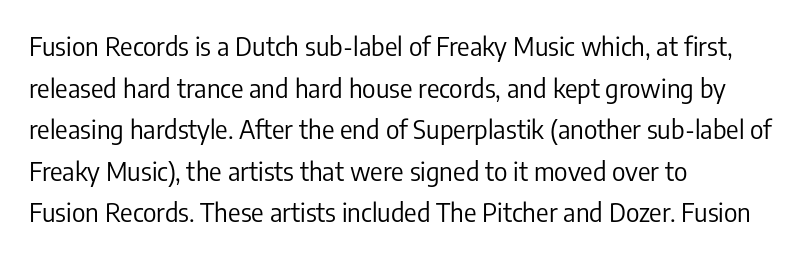
Rule under the text: the space is simply empty. One-word summary of the alignment: left. Stroke thickness stays within the range of a standard reading face or lighter. Rows of type keep a routine distance in the vertical direction. Ascenders rise straight up at ninety degrees. The tracking reads as untouched default to a designer's eye.
